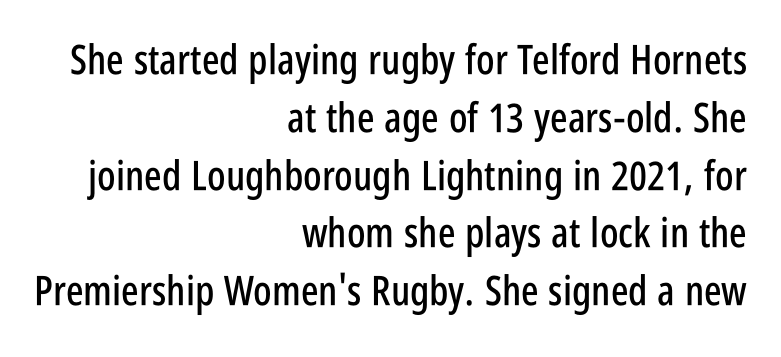
The image shows 41 px condensed sans-serif type, upright; set right-aligned, normal line spacing (1.41x), normal letter spacing, not underlined; low stroke contrast and a large x-height.
